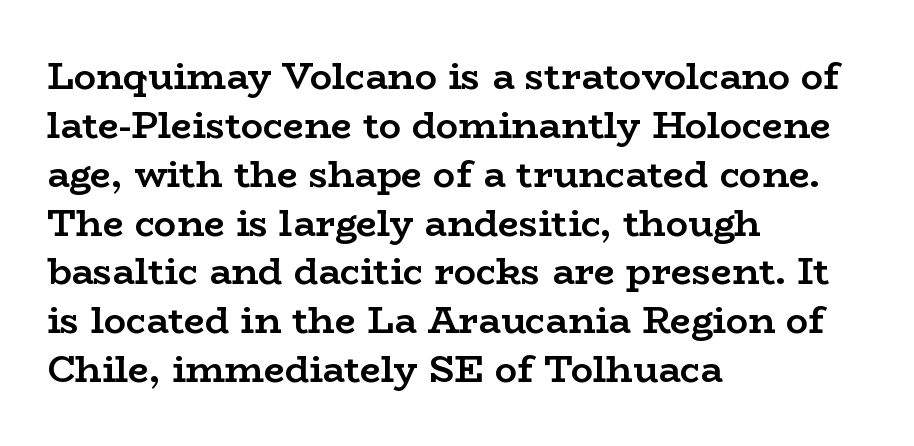
Style check: upright. Teacher's note: observe the even left margin — that is flush-left alignment. In terms of letterspacing, this is plain default setting. Descender tails drop into unmarked territory.
